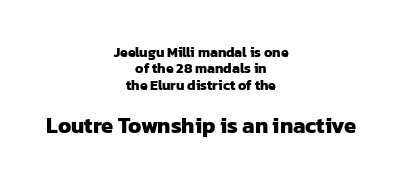
{"bold": "yes", "underline": "no", "align": "center", "line_spacing_ratio": 1.17, "letter_spacing": "normal", "letter_spacing_em": 0.0, "larger_block": "second", "size_ratio": 1.57, "glyph_px": 22}
